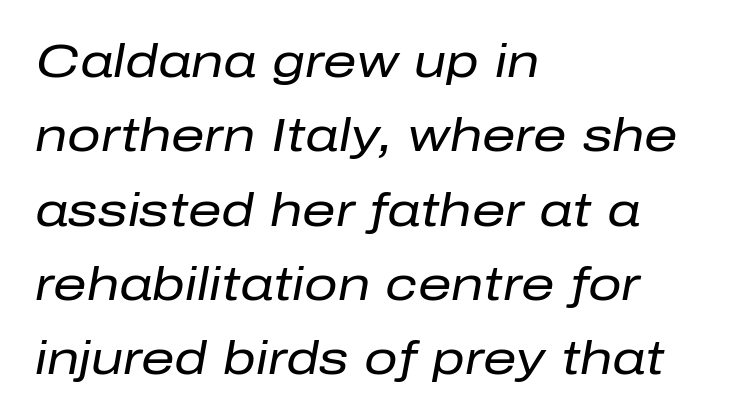
The image shows 47 px regular-weight type, italic (leaning right); set left-aligned, normal line spacing (1.58x), normal letter spacing, not underlined; low stroke contrast and a medium x-height.
